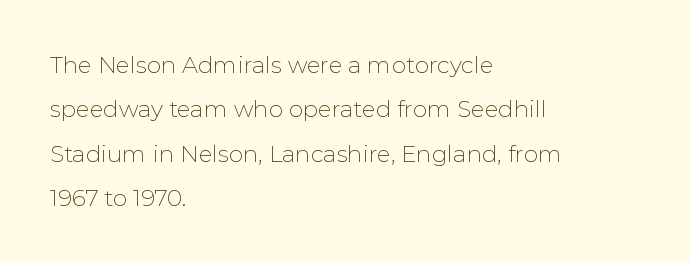
The passage shown is not bold in any degree. Horizontally, the lines are justified to the leading edge only. The letterforms sit shoulder to shoulder at normal distance. The vertical gap from one line to the next is large. These lines were composed using upright roman letters. Just letters on the line, the space beneath them empty.
